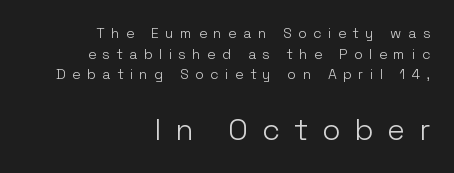
Q: Is the text bold? A: No.
Q: Is the text italic (slanted)? A: No, it is upright.
Q: Is the typeface a serif or a sans-serif typeface? A: Sans-serif.
Q: Is the text underlined? A: No.
Q: How is the paragraph aligned? A: Right-aligned.
Q: Is the spacing between letters normal or unusually wide? A: Unusually wide.
Q: Is the spacing between lines tight, normal or loose? A: Normal.
Q: Which block of text is set in a larger size, the first (top) or the second (bottom)? A: The second (bottom) one.
Q: Width (condensed, normal, or wide)? A: Normal.
Q: Stroke contrast? A: Low.
Q: x-height? A: Medium.
Q: Monospaced? A: No.
